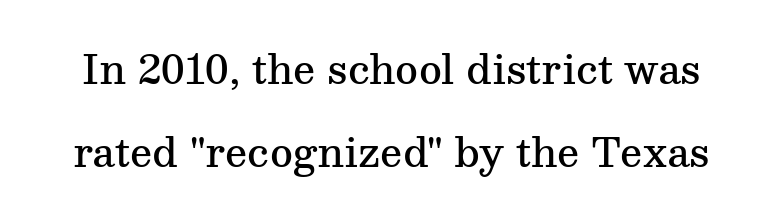
The image shows 39 px semibold serif type, upright; set loose line spacing (2.14x), normal letter spacing, not underlined; medium stroke contrast and a medium x-height.
